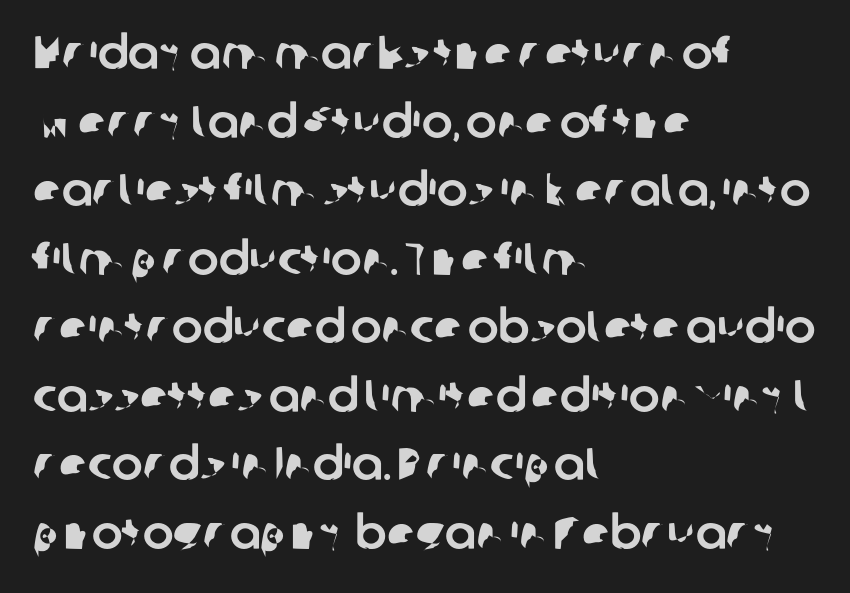
{"serif": "no", "width": "normal", "stroke_contrast": "low", "x_height": "medium", "monospaced": "no", "underline": "no", "align": "left", "line_spacing": "normal", "line_spacing_ratio": 1.49, "letter_spacing": "normal", "letter_spacing_em": 0.0, "glyph_px": 46}
